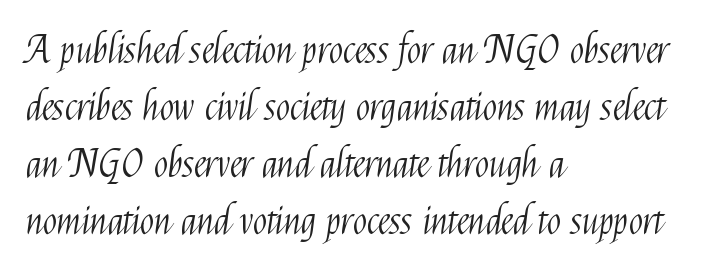
{"serif": "no", "bold": "no", "weight": "light", "width": "condensed", "stroke_contrast": "medium", "x_height": "medium", "monospaced": "no", "underline": "no", "align": "left", "line_spacing": "normal", "line_spacing_ratio": 1.5, "letter_spacing": "normal", "letter_spacing_em": 0.0, "glyph_px": 38}
